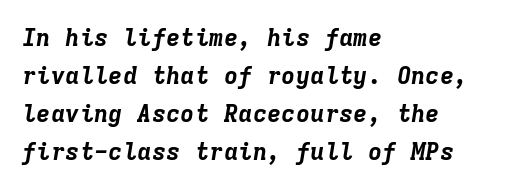
{"italic": "yes", "lean": "right", "slant_degrees": 9, "bold": "yes", "underline": "no", "align": "left", "line_spacing": "normal", "line_spacing_ratio": 1.59, "letter_spacing": "normal", "letter_spacing_em": 0.0, "glyph_px": 24}
